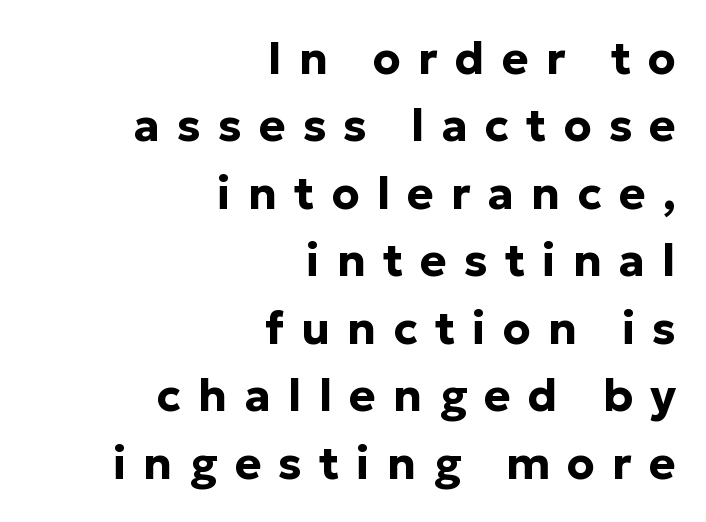
The image shows 45 px bold sans-serif type, upright; set right-aligned, normal line spacing (1.5x), unusually wide letter spacing (+0.38 em), not underlined; low stroke contrast and a medium x-height.
